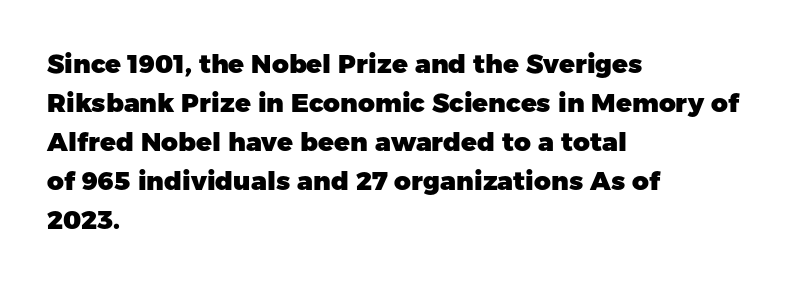
The image shows 26 px bold type, upright; set left-aligned, normal line spacing (1.5x), normal letter spacing, not underlined.
